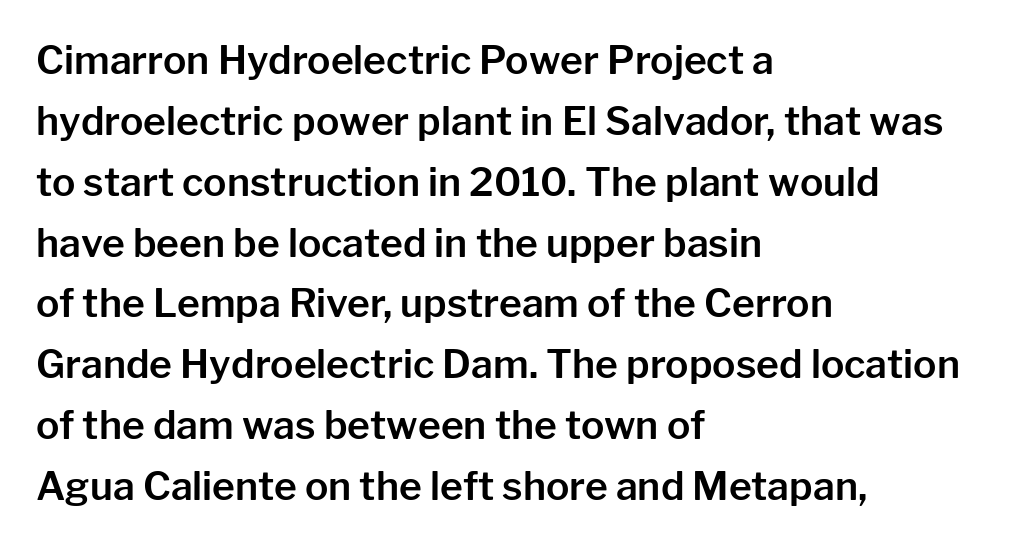
Q: Is the text italic (slanted)? A: No, it is upright.
Q: Is the typeface a serif or a sans-serif typeface? A: Sans-serif.
Q: Is the text underlined? A: No.
Q: How is the paragraph aligned? A: Left-aligned.
Q: Is the spacing between letters normal or unusually wide? A: Normal.
Q: Is the spacing between lines tight, normal or loose? A: Normal.
Q: Width (condensed, normal, or wide)? A: Normal.
Q: Stroke contrast? A: Low.
Q: x-height? A: Medium.
Q: Monospaced? A: No.
